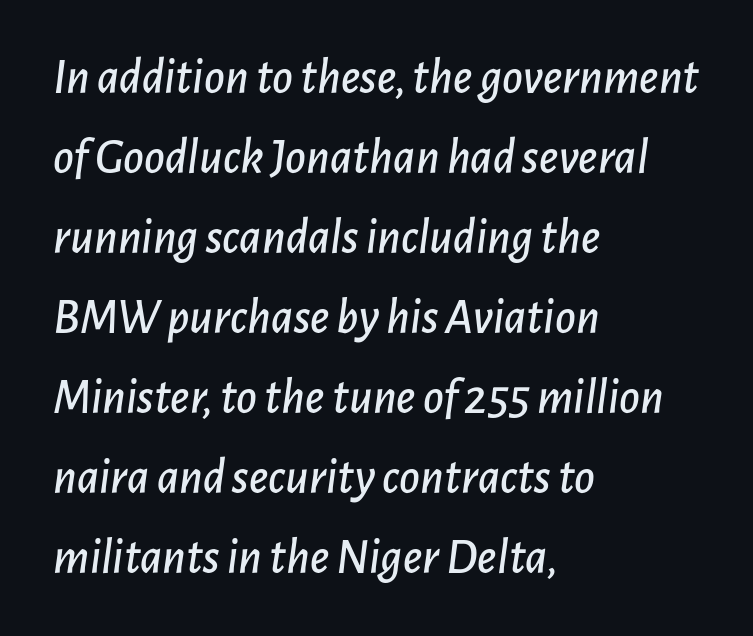
The image shows 50 px text type, italic (leaning right); set left-aligned, normal line spacing (1.6x), normal letter spacing, not underlined; low stroke contrast and a medium x-height.
